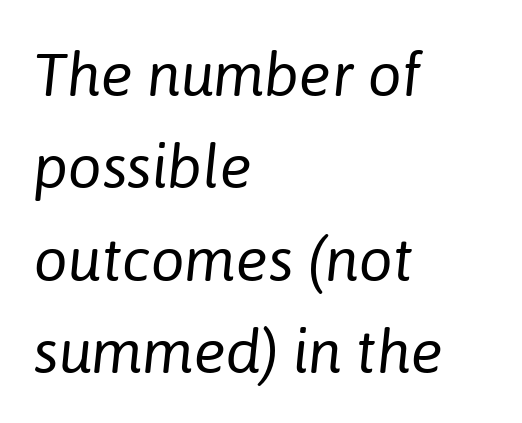
Q: Is the text bold? A: No.
Q: Is the text italic (slanted)? A: Yes, it leans right by about 6 degrees.
Q: Is the text underlined? A: No.
Q: How is the paragraph aligned? A: Left-aligned.
Q: Is the spacing between letters normal or unusually wide? A: Normal.
Q: Is the spacing between lines tight, normal or loose? A: Normal.
Q: Width (condensed, normal, or wide)? A: Normal.
Q: Stroke contrast? A: Low.
Q: x-height? A: Medium.
Q: Monospaced? A: No.
